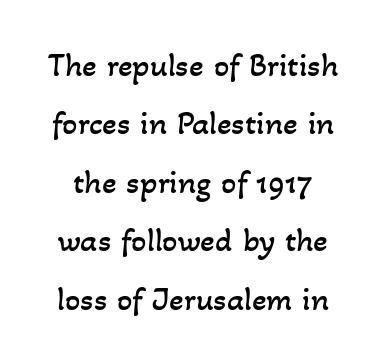
Q: Is the text bold? A: No.
Q: Is the text underlined? A: No.
Q: Is the spacing between letters normal or unusually wide? A: Normal.
Q: Width (condensed, normal, or wide)? A: Normal.
Q: Stroke contrast? A: Low.
Q: x-height? A: Small.
Q: Monospaced? A: No.
